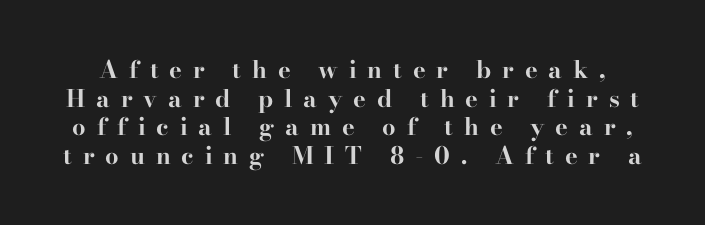
Q: Is the text bold? A: Yes.
Q: Is the text italic (slanted)? A: No, it is upright.
Q: Is the text underlined? A: No.
Q: Is the spacing between letters normal or unusually wide? A: Unusually wide.
